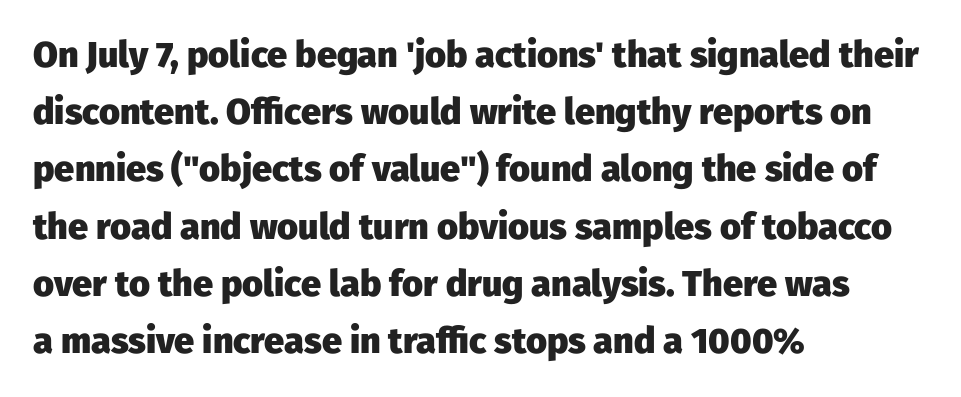
{"serif": "no", "italic": "no", "bold": "yes", "weight": "heavy", "width": "normal", "stroke_contrast": "low", "x_height": "medium", "monospaced": "no", "underline": "no", "align": "left", "line_spacing": "normal", "line_spacing_ratio": 1.59, "letter_spacing": "normal", "letter_spacing_em": 0.0, "glyph_px": 36}
